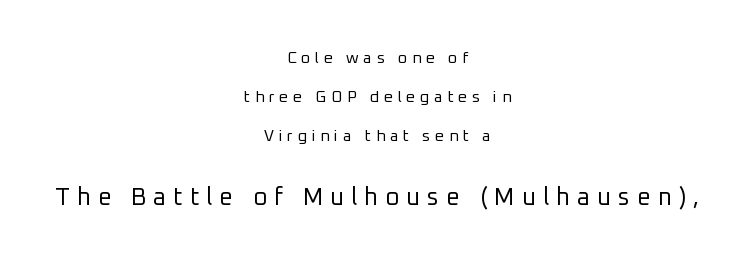
Compare the two chunks: the lower has the greater cap height. The rendering inserts visible extra space after every character. Leading: increased. Glance below the letters and you will spot only blank space.
